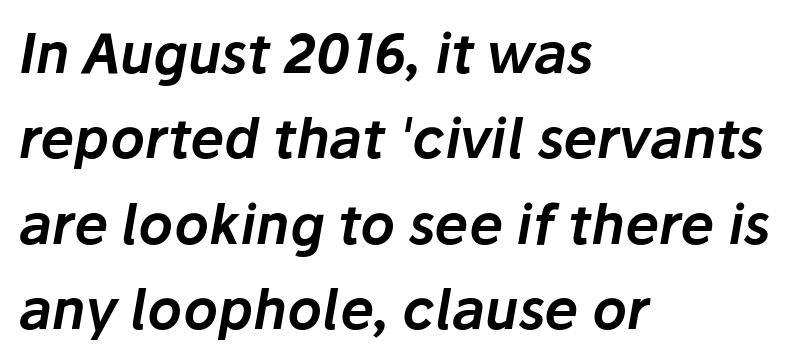
Q: Is the text italic (slanted)? A: Yes, it leans right by about 10 degrees.
Q: Is the text underlined? A: No.
Q: How is the paragraph aligned? A: Left-aligned.
Q: Is the spacing between letters normal or unusually wide? A: Normal.
Q: Is the spacing between lines tight, normal or loose? A: Normal.
Q: Width (condensed, normal, or wide)? A: Normal.
Q: Stroke contrast? A: Low.
Q: x-height? A: Medium.
Q: Monospaced? A: No.
